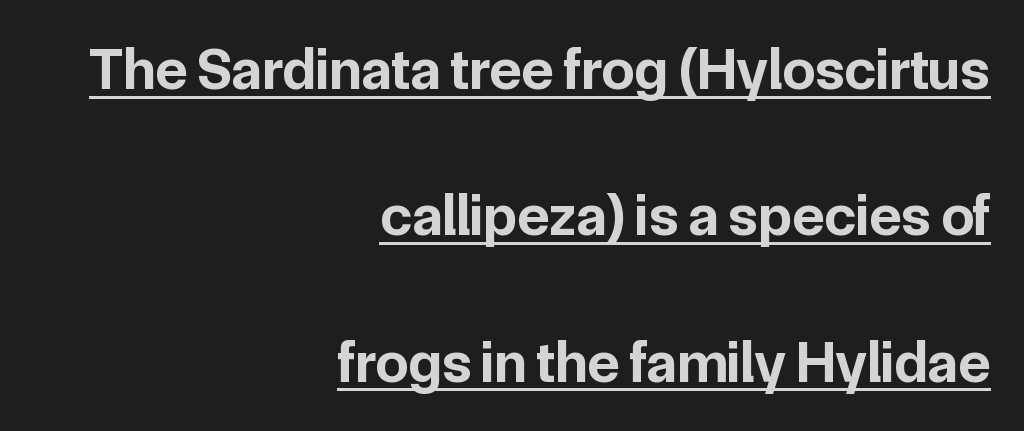
The face used here is a sans, in the tradition of grotesques and geometrics. Like a heading marked for emphasis, these lines bear an underscore. Rows of type keep a wide berth in the vertical direction. Ascenders rise straight up at ninety degrees. How are the letters spaced? Ordinarily, with no added tracking.
